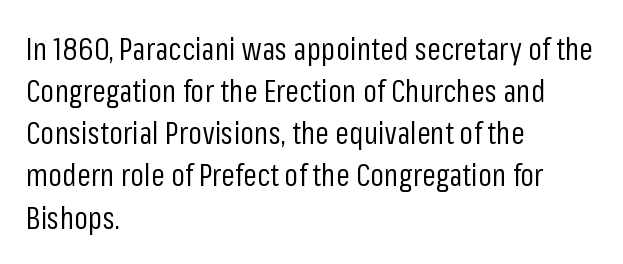
The image shows 31 px regular-weight, condensed sans-serif type, upright; set left-aligned, normal line spacing (1.36x), normal letter spacing, not underlined; low stroke contrast and a medium x-height.
